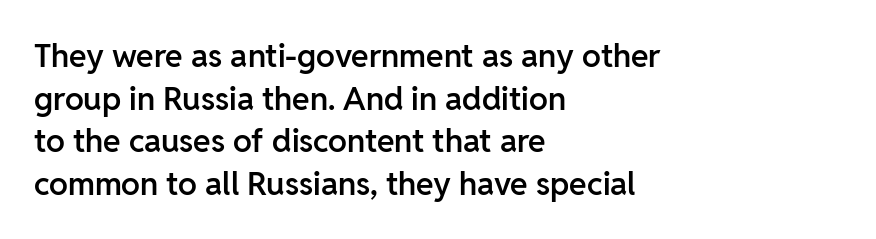
These lines are rendered in a variable-pitch font. This sample keeps an unexceptional amount of space between lines. Observe the absence of serifs on each vertical stroke in this sample. Designer's note — italics off, roman on. No extra tracking has been applied to these lines. Where is the straight margin? On the left.
